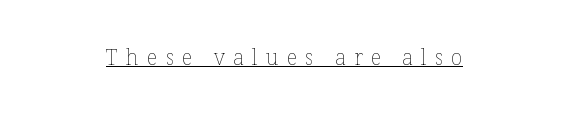
Q: Is the text bold? A: No.
Q: Is the text italic (slanted)? A: No, it is upright.
Q: Is the text underlined? A: Yes.
Q: How is the paragraph aligned? A: Centered.
Q: Is the spacing between letters normal or unusually wide? A: Unusually wide.
